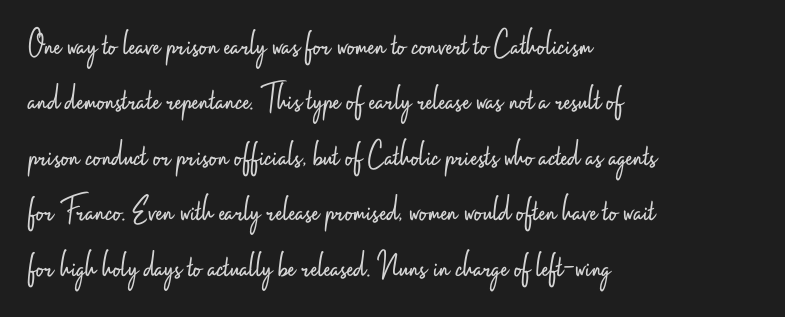
Q: Is the text bold? A: No.
Q: Is the text italic (slanted)? A: Yes.
Q: Is the typeface a serif or a sans-serif typeface? A: Sans-serif.
Q: Is the text underlined? A: No.
Q: How is the paragraph aligned? A: Left-aligned.
Q: Is the spacing between letters normal or unusually wide? A: Normal.
Q: Is the spacing between lines tight, normal or loose? A: Normal.
Q: Width (condensed, normal, or wide)? A: Condensed.
Q: Stroke contrast? A: Low.
Q: x-height? A: Small.
Q: Monospaced? A: No.
